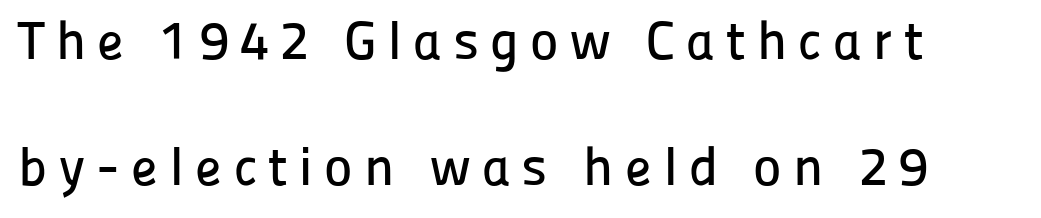
Q: Is the text italic (slanted)? A: No, it is upright.
Q: Is the typeface a serif or a sans-serif typeface? A: Sans-serif.
Q: Is the text underlined? A: No.
Q: Is the spacing between letters normal or unusually wide? A: Unusually wide.
Q: Is the spacing between lines tight, normal or loose? A: Loose.
Q: Width (condensed, normal, or wide)? A: Normal.
Q: Stroke contrast? A: Low.
Q: x-height? A: Medium.
Q: Monospaced? A: No.
